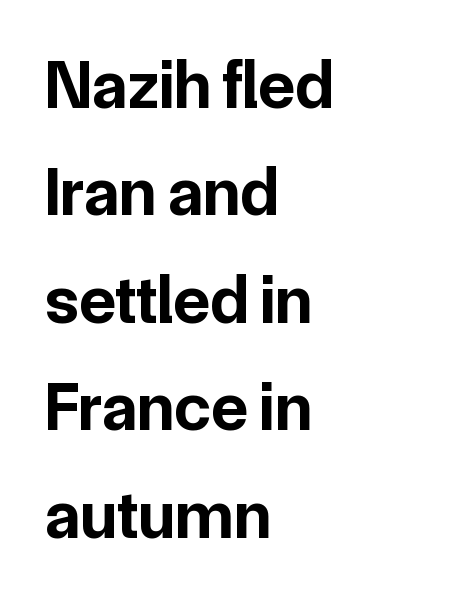
Italic: no, the glyphs are upright roman. The letterforms sit shoulder to shoulder at normal distance. Leading: standard. You can tell from the bare stems that sans-serif type was used. Just letters on the line, the space beneath them empty.
